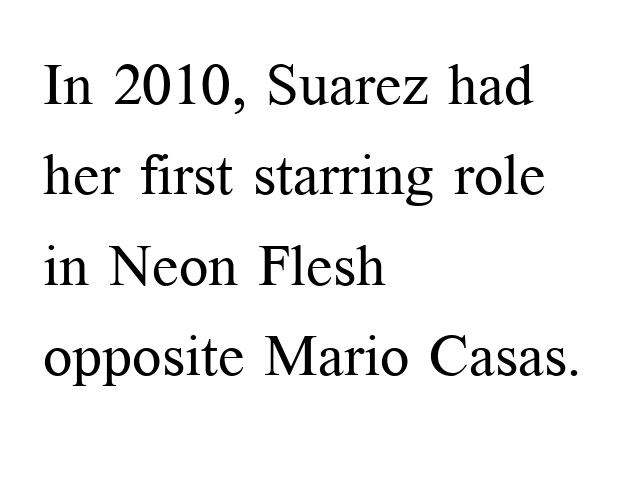
The image shows 58 px regular-weight serif type, upright; set left-aligned, normal line spacing (1.56x), normal letter spacing, not underlined; medium stroke contrast and a medium x-height.
